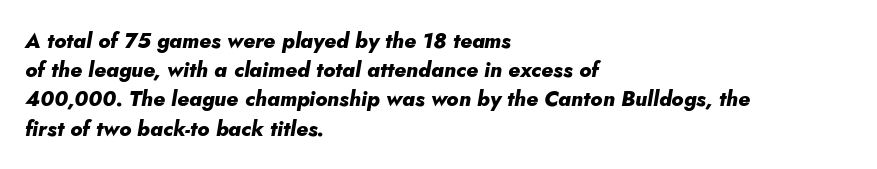
{"italic": "yes", "lean": "right", "slant_degrees": 5, "bold": "yes", "underline": "no", "align": "left", "line_spacing": "normal", "line_spacing_ratio": 1.39, "letter_spacing": "normal", "letter_spacing_em": 0.0, "glyph_px": 21}
